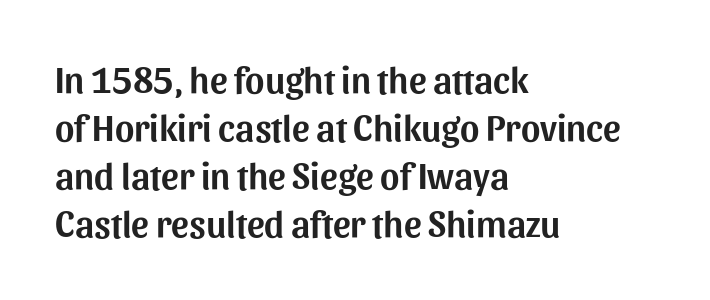
{"serif": "no", "italic": "no", "width": "normal", "stroke_contrast": "medium", "x_height": "medium", "monospaced": "no", "underline": "no", "align": "left", "line_spacing": "normal", "line_spacing_ratio": 1.3, "letter_spacing": "normal", "letter_spacing_em": 0.0, "glyph_px": 37}
